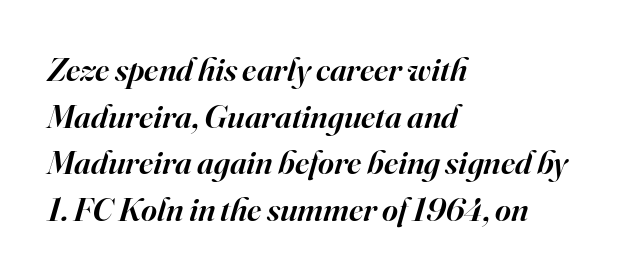
The image shows 34 px semibold serif type, italic (leaning right); set left-aligned, normal line spacing (1.37x), normal letter spacing, not underlined; high stroke contrast and a small x-height.
